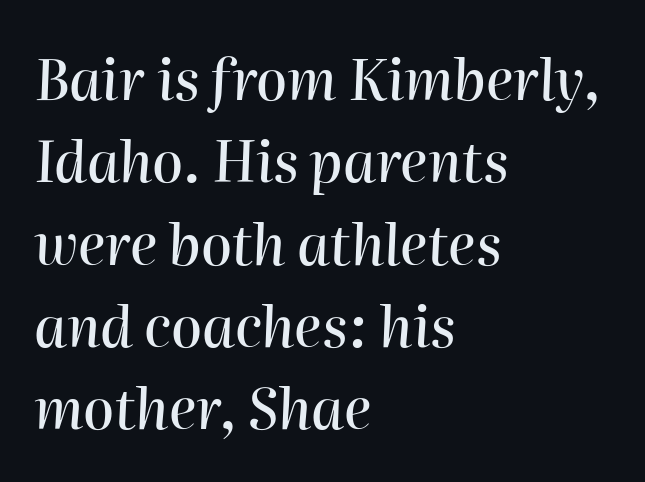
Any mark beneath the type? The region is blank. The ragged edge is on the right, which tells us the setting is flush left. Characters are canted at an angle relative to the baseline's perpendicular. Summary of vertical rhythm: regular, with standard interline spacing.
